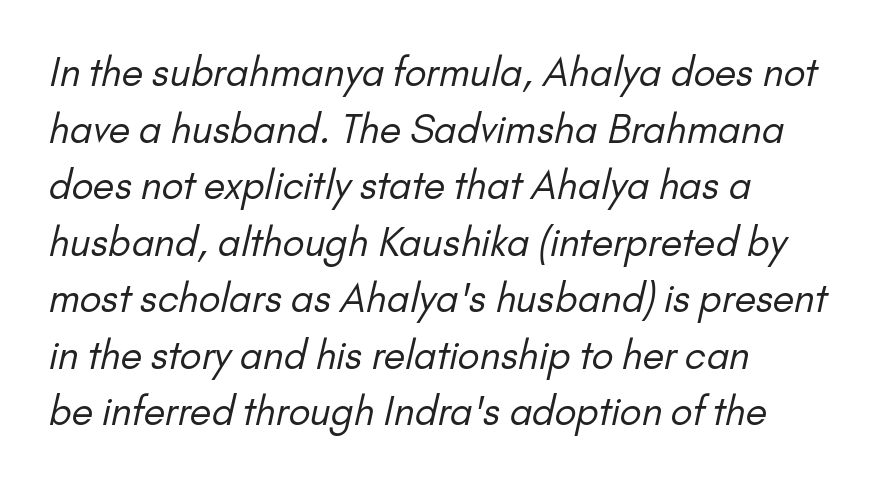
In terms of leading, this rendering sits right in the middle. The words here are not underlined. Note the varied advance widths — an 'i' is clearly narrower than an 'm'. Nothing unusual about the tracking: characters are spaced as the font intends. The rendering shows plain stroke endings on the letterforms — a sans-serif design. In CSS terms this would be text-align: left.
